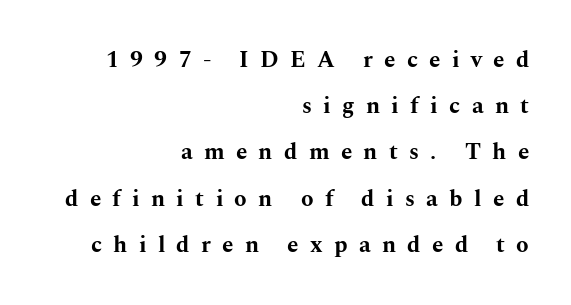
Strong, thick strokes mark this as bold type. The line texture is sparse and dotted thanks to wide tracking. Rendered with straight, roman letterforms. Just letters on the line, the space beneath them empty. A flush-right, rag-left setting is used for this passage.
